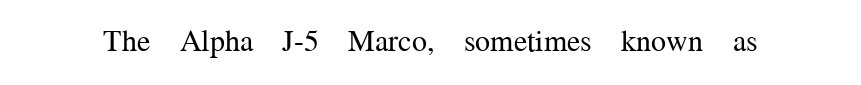
The image shows 30 px regular-weight serif type, upright; set normal letter spacing, not underlined; medium stroke contrast and a medium x-height.
